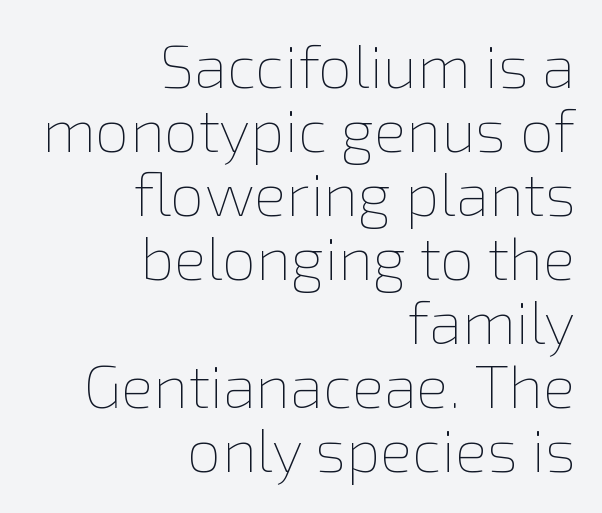
These lines were composed using upright roman letters. The typesetter chose a ragged-left arrangement here. A quiet, ordinary-to-light weight characterises the typeface. Characters follow at the spacing the type designer built in. The string is rendered with underlining switched off.
